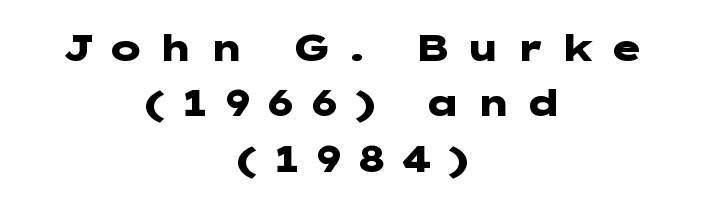
The image shows 36 px heavy, wide sans-serif type, upright; set centered, normal line spacing (1.54x), unusually wide letter spacing (+0.37 em), not underlined; low stroke contrast and a medium x-height.
